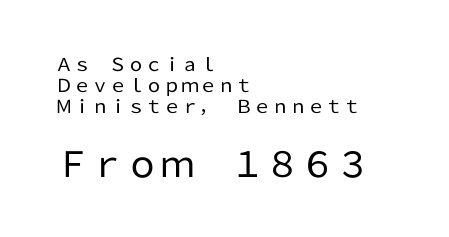
The image shows 35 px regular-weight sans-serif type, upright; set left-aligned, line spacing 1.16x, normal letter spacing, not underlined; the second (bottom) block is 1.94x larger; low stroke contrast and a medium x-height.
